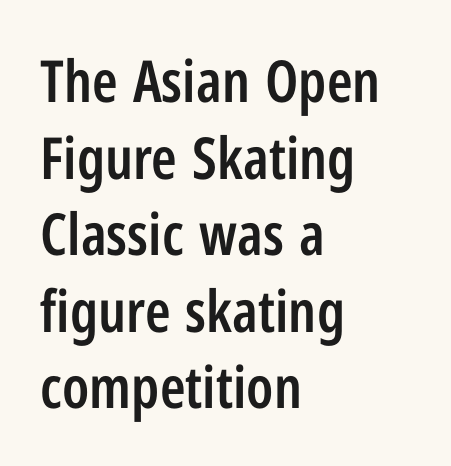
Underline: absent. Look at the bottom of the vertical strokes: they stop flat, with no serifs. If you drew a line through each stem, it would be perfectly vertical. These lines stack with their left ends in a neat column.
